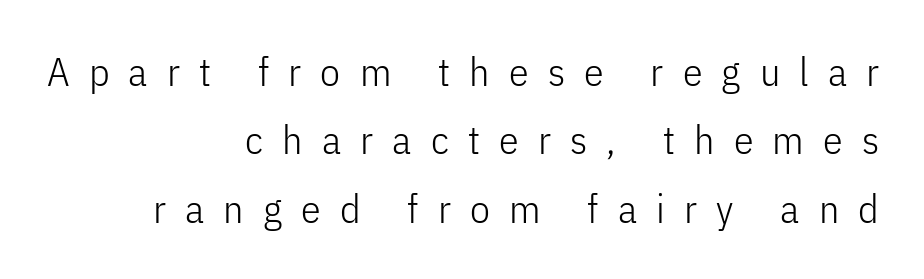
Q: Is the text bold? A: No.
Q: Is the text italic (slanted)? A: No, it is upright.
Q: Is the typeface a serif or a sans-serif typeface? A: Sans-serif.
Q: Is the text underlined? A: No.
Q: How is the paragraph aligned? A: Right-aligned.
Q: Is the spacing between letters normal or unusually wide? A: Unusually wide.
Q: Width (condensed, normal, or wide)? A: Condensed.
Q: Stroke contrast? A: Low.
Q: x-height? A: Medium.
Q: Monospaced? A: No.
